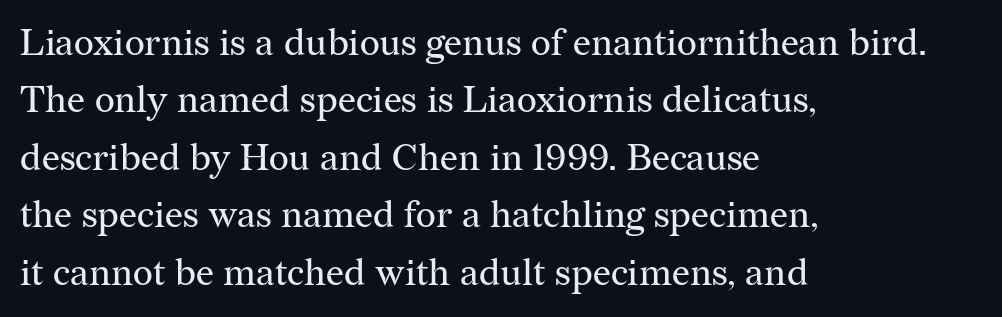
{"serif": "yes", "italic": "no", "bold": "no", "weight": "regular", "width": "normal", "stroke_contrast": "medium", "x_height": "medium", "monospaced": "no", "underline": "no", "align": "left", "line_spacing": "normal", "line_spacing_ratio": 1.51, "letter_spacing": "normal", "letter_spacing_em": 0.0, "glyph_px": 38}
